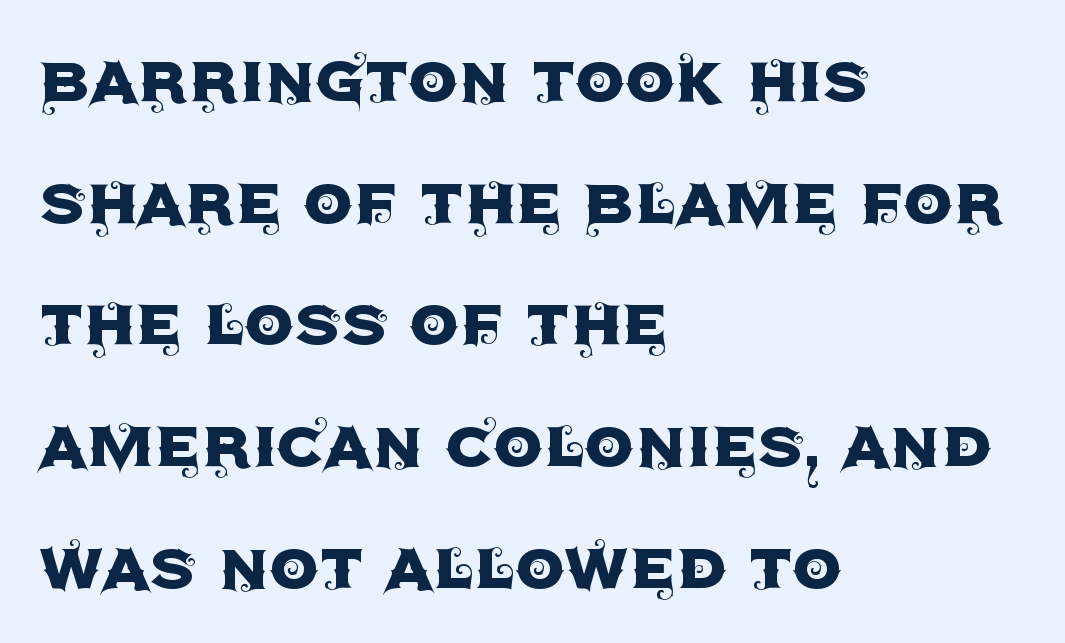
{"serif": "no", "italic": "no", "width": "normal", "x_height": "large", "monospaced": "no", "underline": "no", "align": "left", "line_spacing": "normal", "line_spacing_ratio": 1.54, "letter_spacing": "normal", "letter_spacing_em": 0.0, "glyph_px": 79}
